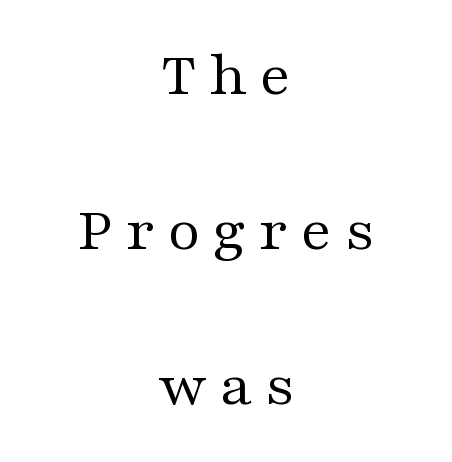
{"serif": "yes", "italic": "no", "bold": "no", "weight": "regular", "width": "wide", "stroke_contrast": "medium", "x_height": "medium", "monospaced": "no", "underline": "no", "align": "center", "line_spacing": "loose", "line_spacing_ratio": 2.46, "letter_spacing": "wide", "letter_spacing_em": 0.2, "glyph_px": 63}
